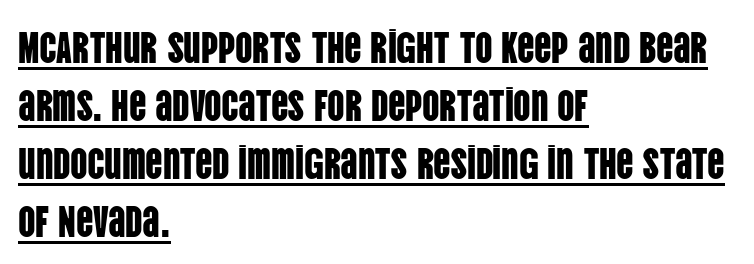
Q: Is the text italic (slanted)? A: No, it is upright.
Q: Is the typeface a serif or a sans-serif typeface? A: Sans-serif.
Q: Is the text underlined? A: Yes.
Q: How is the paragraph aligned? A: Left-aligned.
Q: Is the spacing between letters normal or unusually wide? A: Normal.
Q: Is the spacing between lines tight, normal or loose? A: Normal.
Q: Width (condensed, normal, or wide)? A: Condensed.
Q: Stroke contrast? A: Low.
Q: x-height? A: Large.
Q: Monospaced? A: No.
